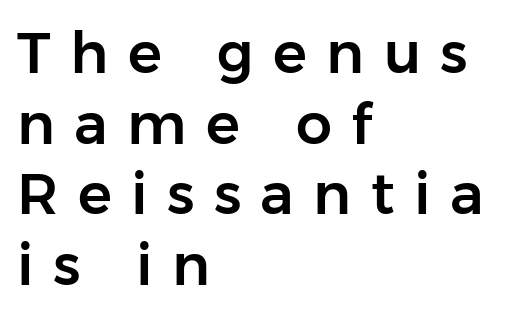
Serifs: no, the terminals of the letterforms are clean. Clear beneath every line of the passage. Layout note: lines flush left. This is the regular roman posture of the typeface. Note the varied advance widths — an 'i' is clearly narrower than an 'm'. Loose tracking; the words dissolve into strings of separated letters.
